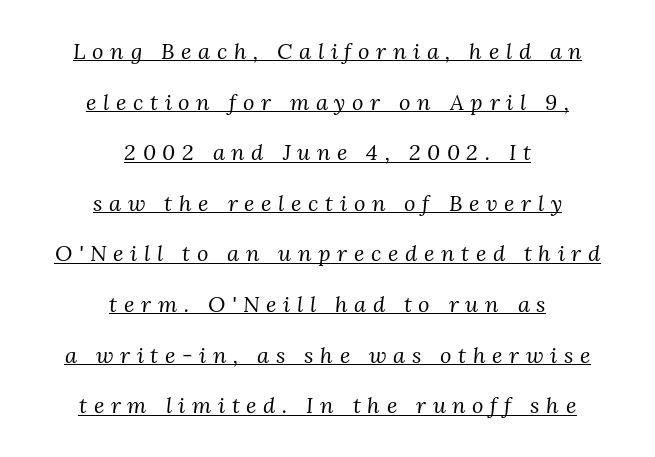
{"italic": "yes", "lean": "right", "slant_degrees": 3, "bold": "no", "underline": "yes", "align": "center", "line_spacing": "loose", "line_spacing_ratio": 2.3, "letter_spacing": "wide", "letter_spacing_em": 0.3, "glyph_px": 22}
